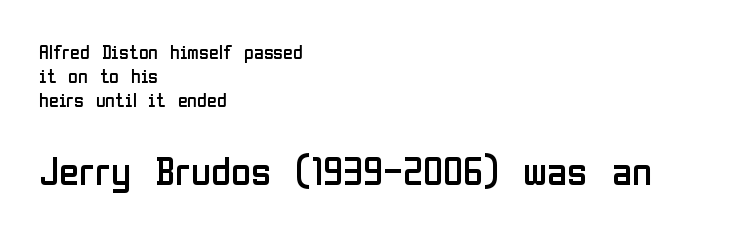
The image shows 41 px regular-weight, condensed sans-serif type, upright; set left-aligned, line spacing 1.2x, normal letter spacing, not underlined; the second (bottom) block is 2.05x larger; low stroke contrast and a medium x-height.
